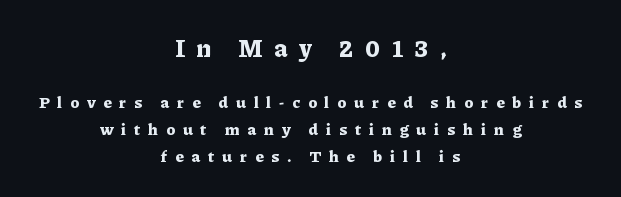
{"italic": "no", "bold": "yes", "underline": "no", "align": "center", "line_spacing": "normal", "line_spacing_ratio": 1.69, "letter_spacing": "wide", "letter_spacing_em": 0.49, "larger_block": "first", "size_ratio": 1.5, "glyph_px": 24}
